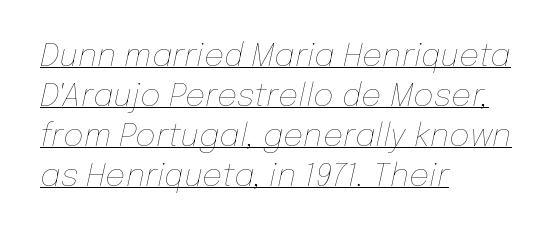
Teacher's note: observe the even left margin — that is flush-left alignment. Think of a printed novel: that variable character pitch is what you see here. Heft: none added — not bold. Compared with ordinary roman type, these characters are visibly tilted. Whoever set this chose a conventional vertical rhythm. What stands out about the letter spacing? Nothing — it is the standard amount.
